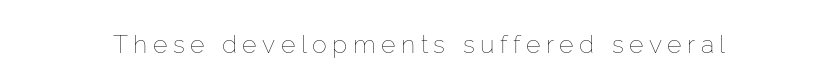
{"italic": "no", "bold": "no", "underline": "no", "letter_spacing": "wide", "letter_spacing_em": 0.22, "glyph_px": 25}
